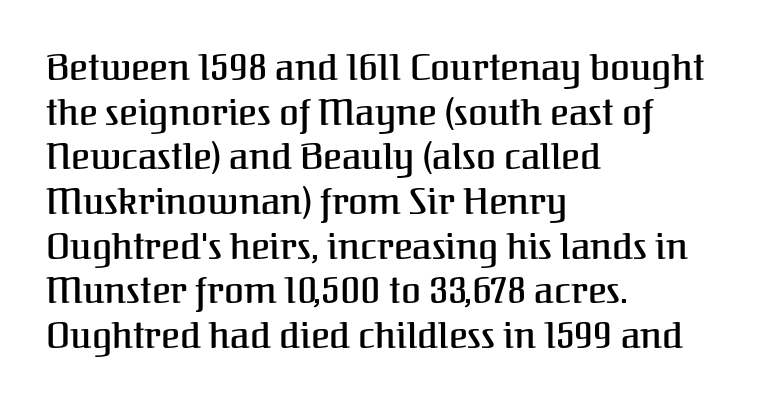
Q: Is the text italic (slanted)? A: No, it is upright.
Q: Is the typeface a serif or a sans-serif typeface? A: Serif.
Q: Is the text underlined? A: No.
Q: How is the paragraph aligned? A: Left-aligned.
Q: Is the spacing between letters normal or unusually wide? A: Normal.
Q: Width (condensed, normal, or wide)? A: Normal.
Q: Stroke contrast? A: Medium.
Q: x-height? A: Medium.
Q: Monospaced? A: No.
